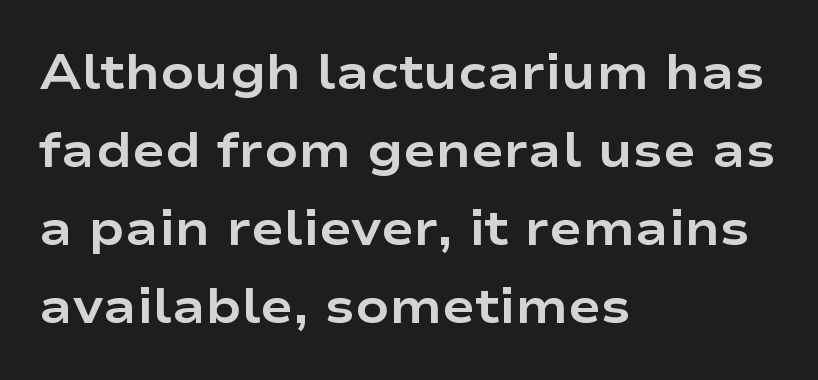
{"serif": "no", "italic": "no", "bold": "yes", "weight": "bold", "width": "wide", "stroke_contrast": "low", "x_height": "medium", "monospaced": "no", "underline": "no", "align": "left", "line_spacing": "normal", "line_spacing_ratio": 1.59, "letter_spacing": "normal", "letter_spacing_em": 0.0, "glyph_px": 49}
